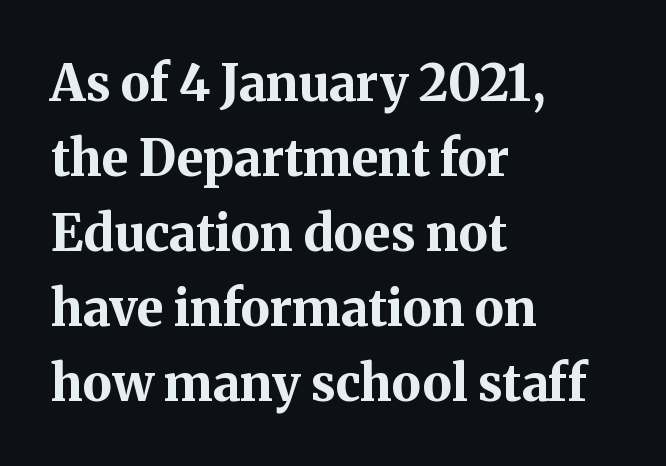
The image shows 50 px bold serif type, upright; set left-aligned, normal line spacing (1.5x), normal letter spacing, not underlined; medium stroke contrast and a medium x-height.
